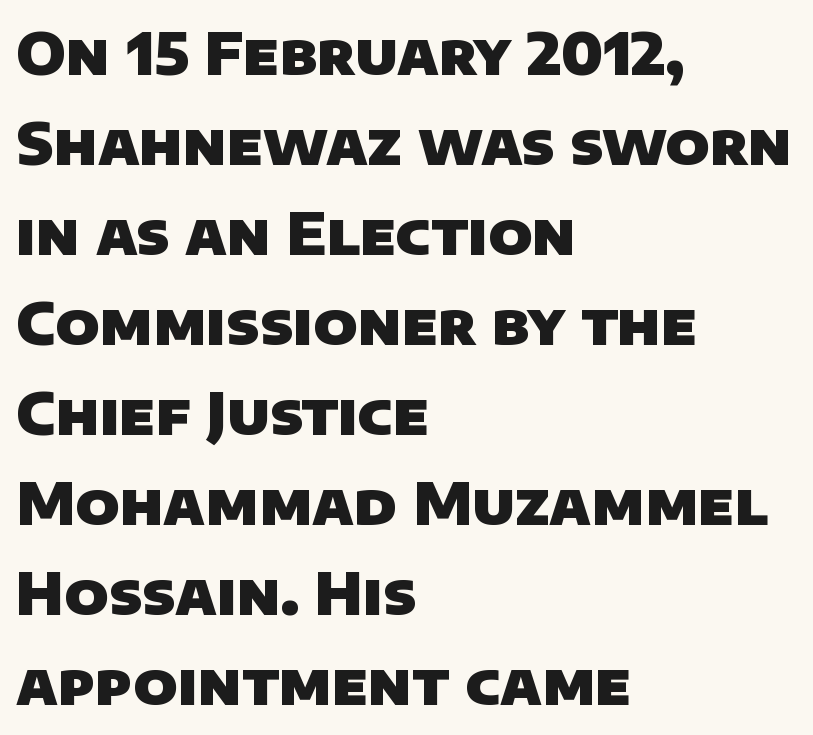
{"serif": "no", "bold": "yes", "weight": "heavy", "width": "normal", "stroke_contrast": "low", "x_height": "large", "monospaced": "no", "underline": "no", "align": "left", "line_spacing": "normal", "line_spacing_ratio": 1.58, "letter_spacing": "normal", "letter_spacing_em": 0.0, "glyph_px": 57}
